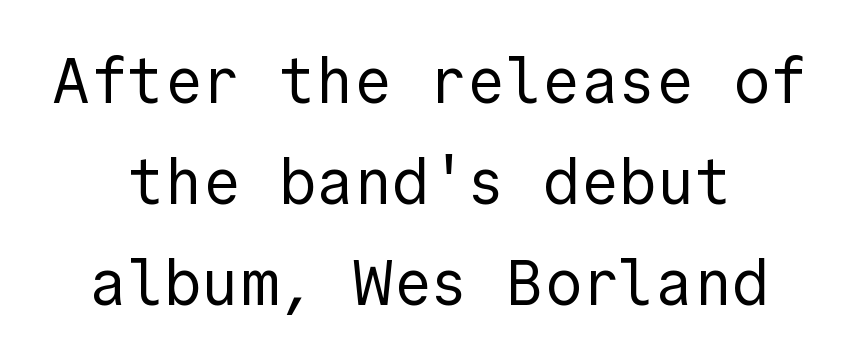
The image shows 63 px regular-weight sans-serif type, upright; set centered, normal line spacing (1.6x), normal letter spacing, not underlined; a medium x-height.
